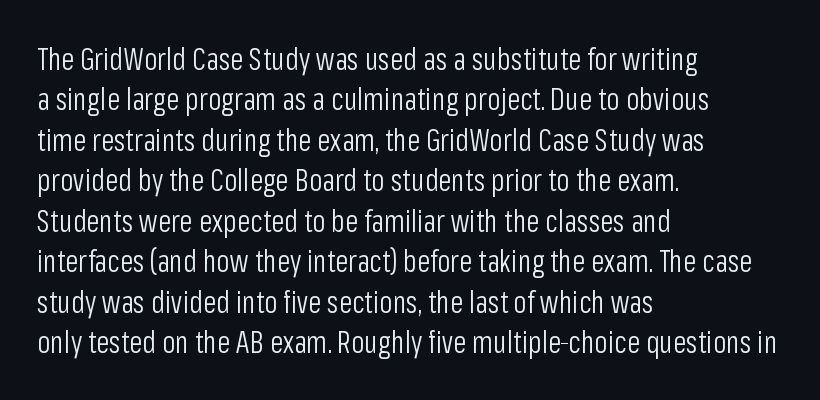
To sum up the face: it is a sans, with no serifs. Layout note: lines flush left. Quick note: interline space is typical. Character widths vary here, with narrow letters taking less room than wide ones. Students, note that the glyphs here touch the page at normal intervals.
